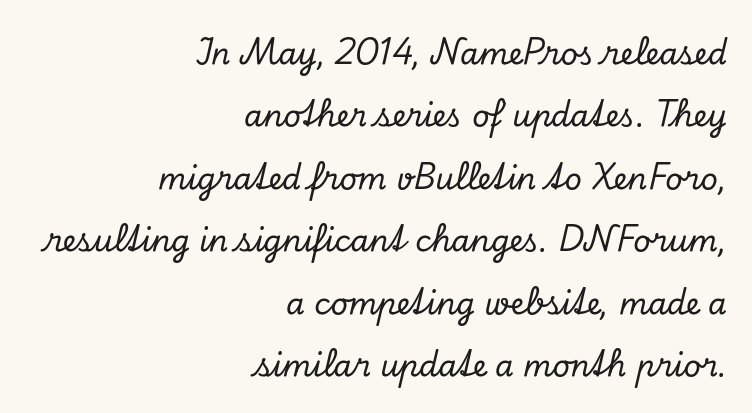
The lines are spread far apart with generous leading. Classification — serif. A student would call this right alignment; a typographer would say flush right, rag left. Default kerning and tracking; the words read as compact shapes.
